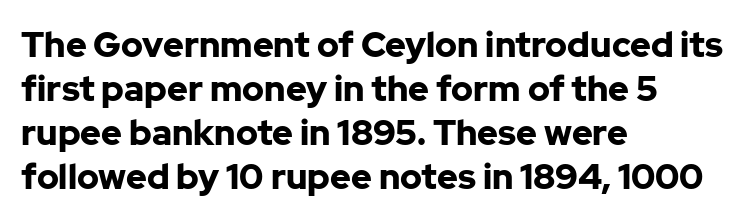
This sample uses plain, unmodified letter spacing. In terms of weight, the rendering is a true, heavy bold. Has an underline been added? It has not. Characters remain perfectly vertical along every line.
